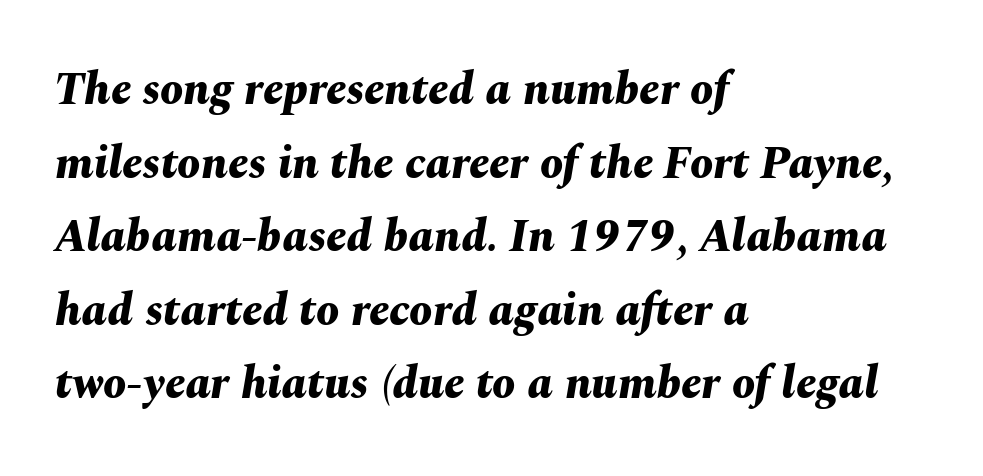
The image shows 46 px bold type, italic (leaning right); set left-aligned, normal line spacing (1.6x), normal letter spacing, not underlined; medium stroke contrast and a medium x-height.
